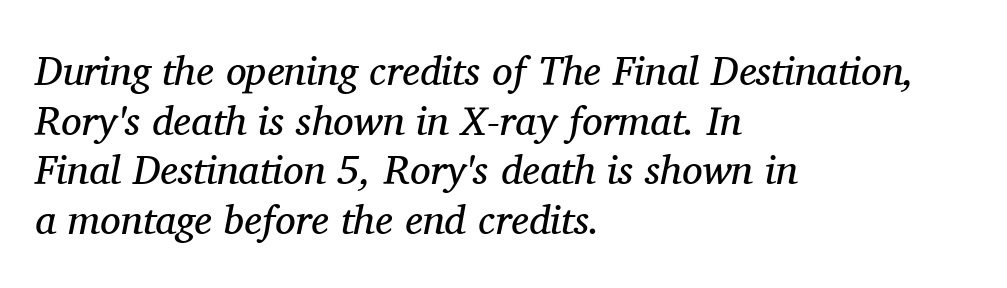
The weight would be labelled regular, book, light, or lighter still. Just letters on the line, the space beneath them empty. Words appear dense and cohesive because spacing is normal. Character widths vary here, with narrow letters taking less room than wide ones. The compositor pushed each line to the left boundary. Regarding serifs, this sample has them.
